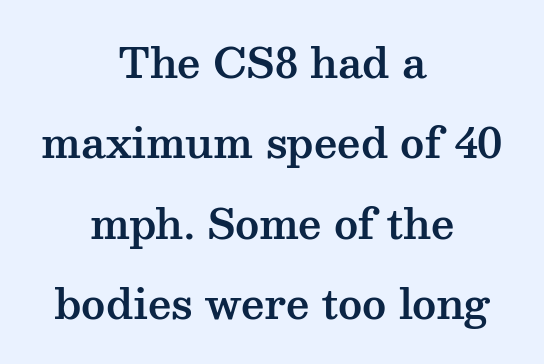
Every character sits straight up, as roman type does. Think of a printed novel: that variable character pitch is what you see here. Clear beneath every line of the passage. Does the leading feel generous? Absolutely, it's lavish.
